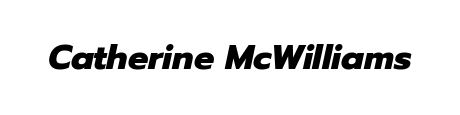
Letters rest on an invisible, unmarked baseline. Notice how the stems are inclined rather than vertical — that's the hallmark of italics. Default kerning and tracking; the words read as compact shapes. Typographic density is high because the face is bold.
